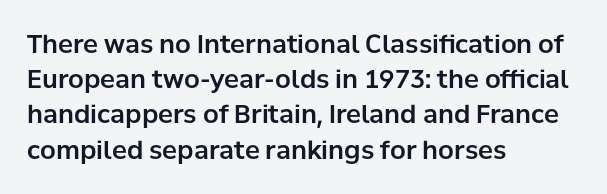
Q: Is the text italic (slanted)? A: No, it is upright.
Q: Is the text underlined? A: No.
Q: How is the paragraph aligned? A: Left-aligned.
Q: Is the spacing between letters normal or unusually wide? A: Normal.
Q: Is the spacing between lines tight, normal or loose? A: Normal.
